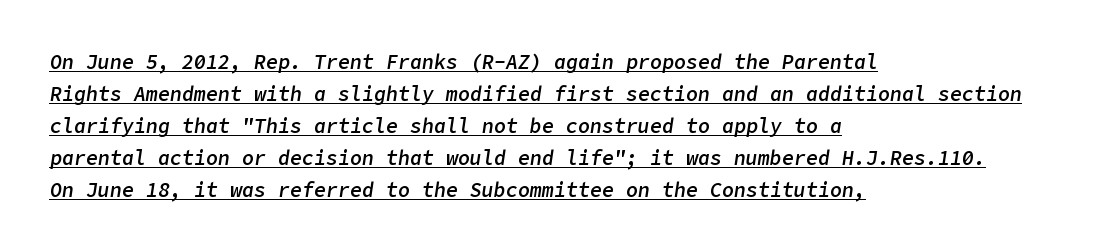
{"italic": "yes", "lean": "right", "slant_degrees": 9, "bold": "semi", "underline": "yes", "align": "left", "line_spacing": "normal", "line_spacing_ratio": 1.6, "letter_spacing": "normal", "letter_spacing_em": 0.0, "glyph_px": 20}
